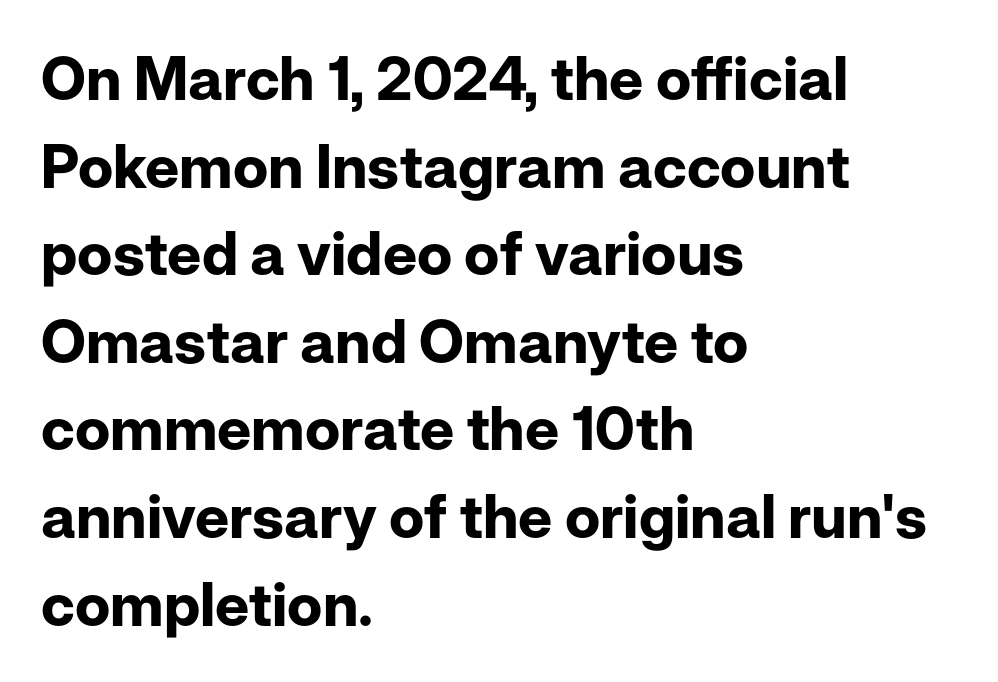
The typesetting leans heavy: a genuine bold. Look at the bottom of the vertical strokes: they stop flat, with no serifs. A clean baseline with only descenders dipping below it. Default kerning and tracking; the words read as compact shapes. Quick note: not italic, upright.
